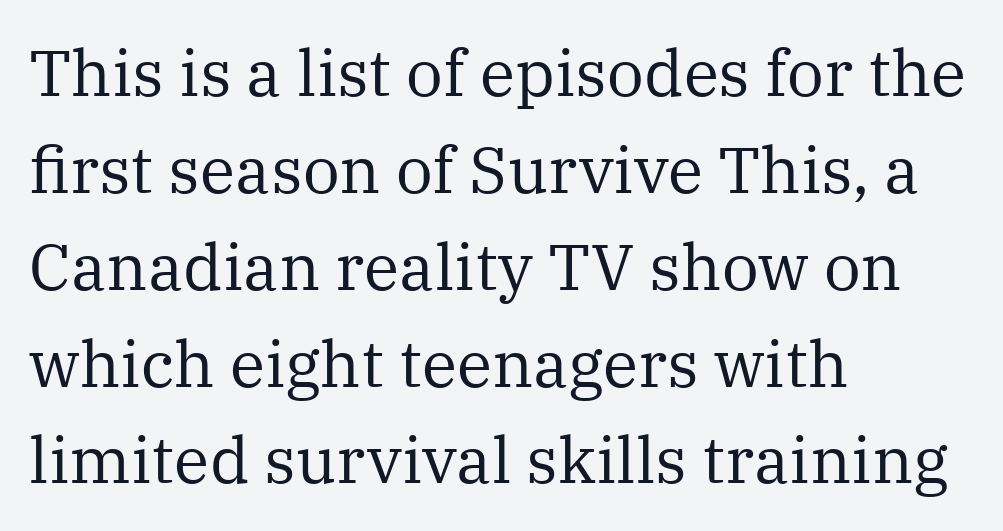
The image shows 65 px regular-weight serif type, upright; set left-aligned, normal line spacing (1.49x), normal letter spacing, not underlined; medium stroke contrast and a medium x-height.
